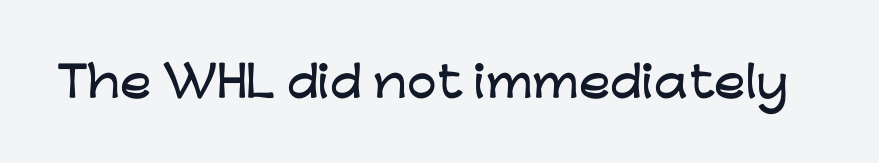
The image shows 42 px wide sans-serif type, upright; set normal letter spacing, not underlined; low stroke contrast and a medium x-height.
